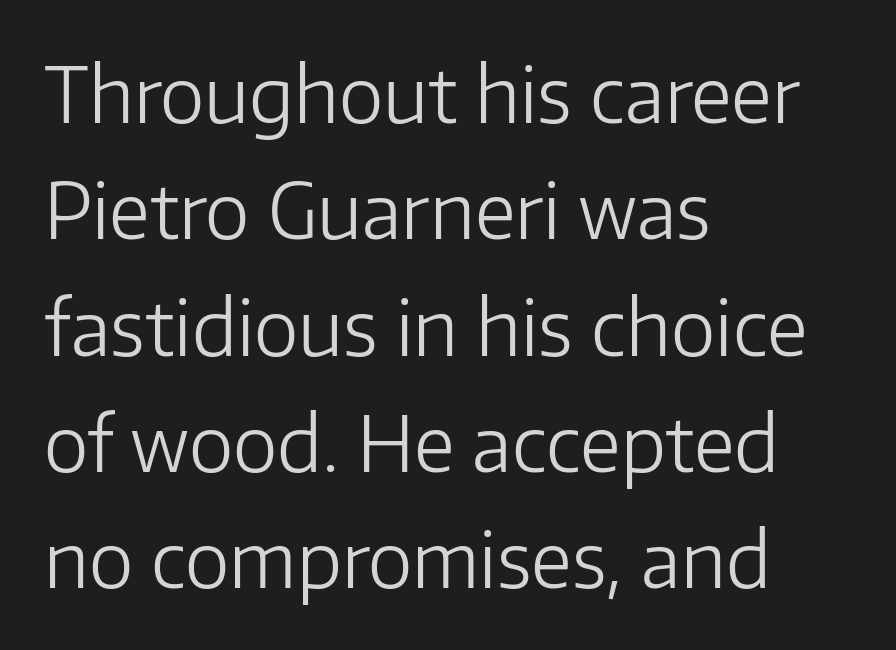
{"serif": "no", "italic": "no", "bold": "no", "weight": "light", "width": "normal", "stroke_contrast": "low", "x_height": "medium", "monospaced": "no", "underline": "no", "align": "left", "line_spacing": "normal", "line_spacing_ratio": 1.53, "letter_spacing": "normal", "letter_spacing_em": 0.0, "glyph_px": 76}
